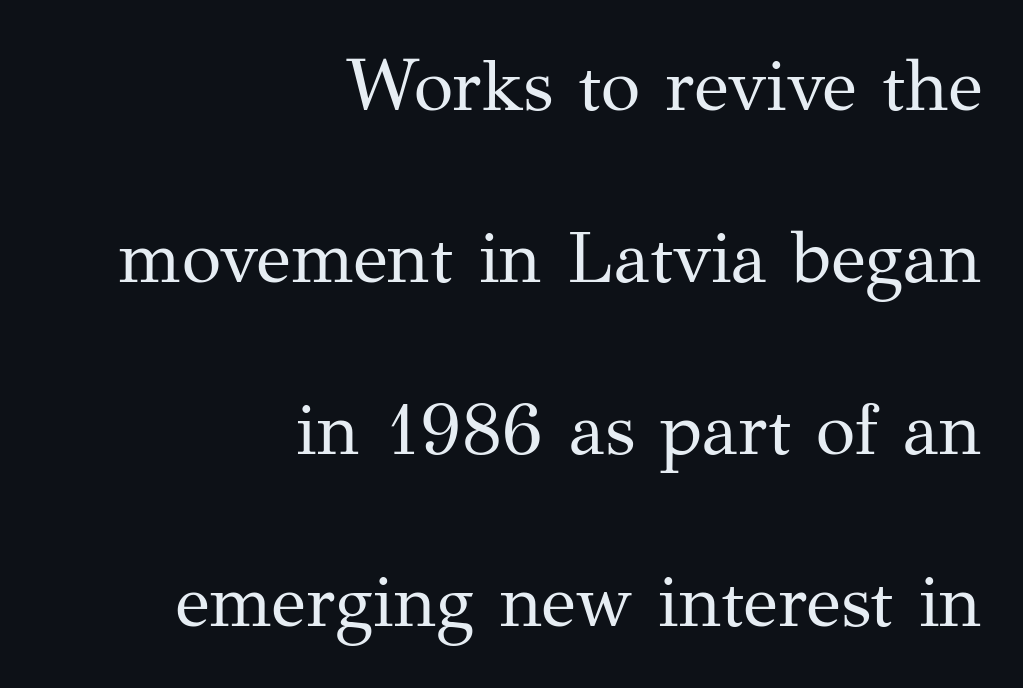
Is the letter spacing exaggerated? No — it looks like the ordinary default. The strokes are not fattened; the text isn't bold. Note: serifs present on the glyphs. Whoever set this chose breathing room over compactness in the vertical rhythm. If you drew a ruler down the right edge, every line would touch it. Underline: absent.
